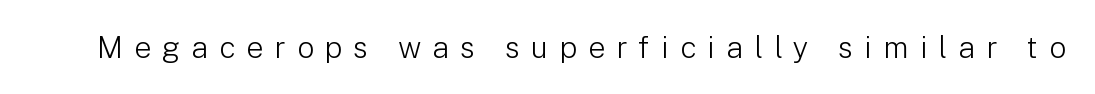
{"serif": "no", "italic": "no", "bold": "no", "weight": "light", "width": "normal", "stroke_contrast": "low", "x_height": "medium", "monospaced": "no", "underline": "no", "letter_spacing": "wide", "letter_spacing_em": 0.37, "glyph_px": 30}
